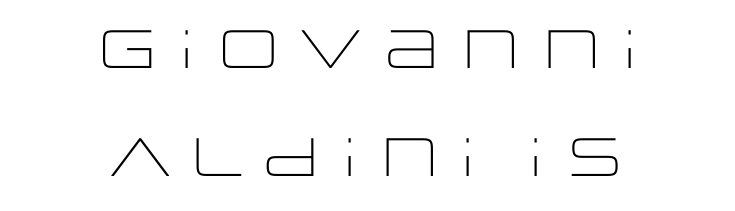
{"serif": "no", "italic": "no", "bold": "no", "weight": "light", "width": "wide", "stroke_contrast": "low", "x_height": "large", "monospaced": "no", "underline": "no", "align": "center", "line_spacing": "loose", "line_spacing_ratio": 2.0, "letter_spacing": "normal", "letter_spacing_em": 0.0, "glyph_px": 54}
